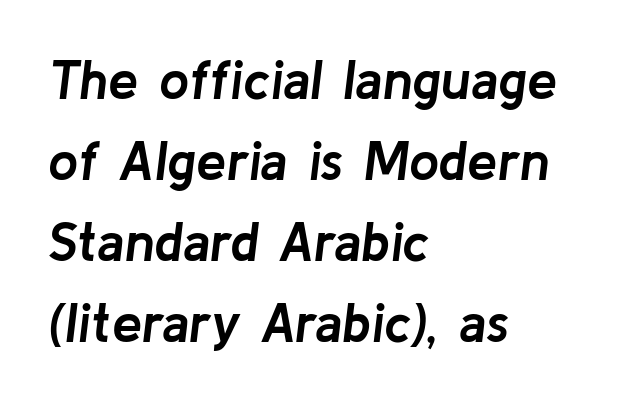
Q: Is the text bold? A: Yes.
Q: Is the text italic (slanted)? A: Yes, it leans right by about 8 degrees.
Q: Is the text underlined? A: No.
Q: How is the paragraph aligned? A: Left-aligned.
Q: Is the spacing between letters normal or unusually wide? A: Normal.
Q: Is the spacing between lines tight, normal or loose? A: Normal.
Q: Width (condensed, normal, or wide)? A: Normal.
Q: Stroke contrast? A: Low.
Q: x-height? A: Medium.
Q: Monospaced? A: No.
